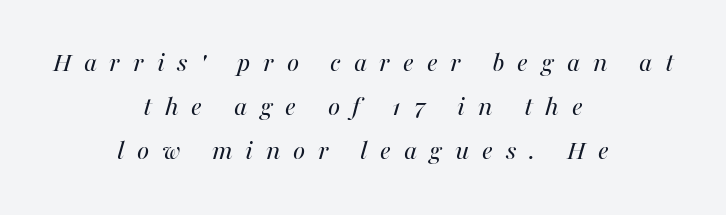
Q: Is the text bold? A: No.
Q: Is the text italic (slanted)? A: Yes, it leans right by about 16 degrees.
Q: Is the text underlined? A: No.
Q: How is the paragraph aligned? A: Centered.
Q: Is the spacing between letters normal or unusually wide? A: Unusually wide.
Q: Is the spacing between lines tight, normal or loose? A: Normal.
Q: Width (condensed, normal, or wide)? A: Normal.
Q: Stroke contrast? A: Medium.
Q: x-height? A: Medium.
Q: Monospaced? A: No.
